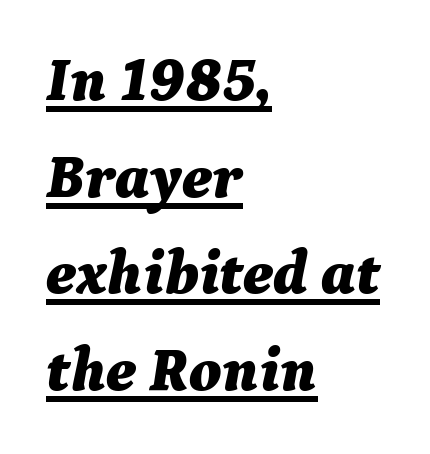
Q: Is the text bold? A: Yes.
Q: Is the text italic (slanted)? A: Yes, it leans right by about 9 degrees.
Q: Is the text underlined? A: Yes.
Q: How is the paragraph aligned? A: Left-aligned.
Q: Is the spacing between letters normal or unusually wide? A: Normal.
Q: Is the spacing between lines tight, normal or loose? A: Normal.
Q: Width (condensed, normal, or wide)? A: Normal.
Q: Stroke contrast? A: Medium.
Q: x-height? A: Medium.
Q: Monospaced? A: No.
